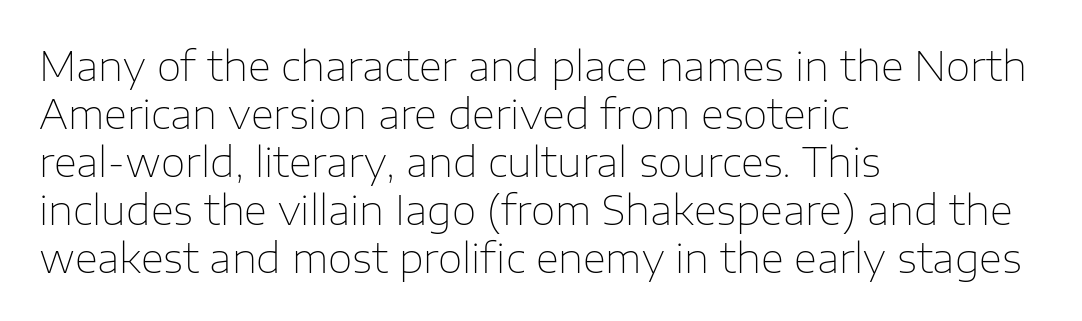
The image shows 40 px thin sans-serif type, upright; set left-aligned, line spacing 1.2x, normal letter spacing, not underlined; low stroke contrast and a medium x-height.
